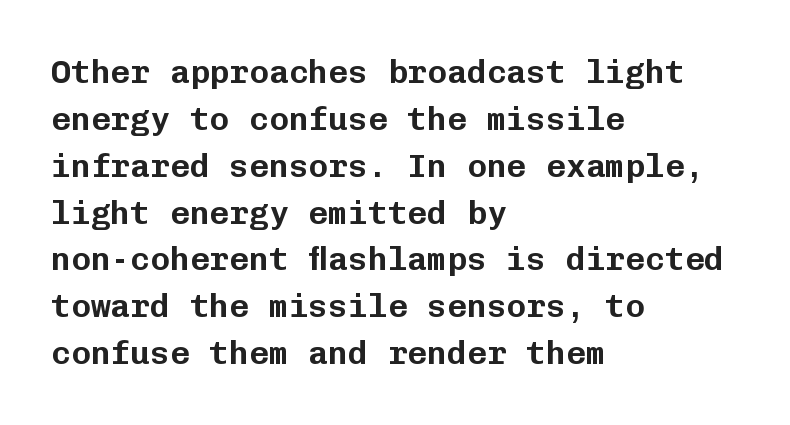
Look at the bottom of the vertical strokes: they stop flat, with no serifs. Quick note: interline space is typical. Line beginnings align vertically; line endings do not. Inter-character spacing is left at the font's built-in metrics.
